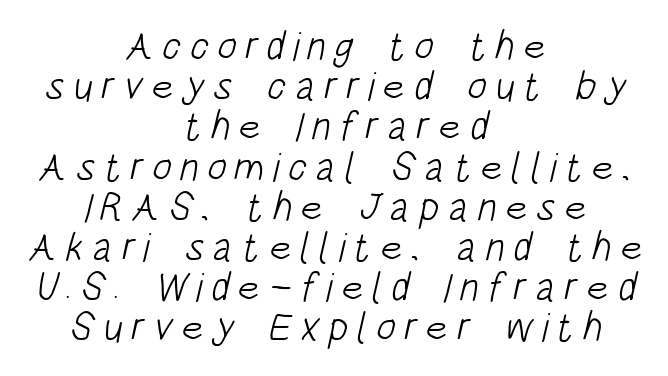
The setting favours the middle, as headings and verse often do. The passage shown is typed in a proportional face where columns would drift. Here the glyphs are tracked loosely, breaking word shapes into spaced letters. Rule under the text: the space is simply empty.
